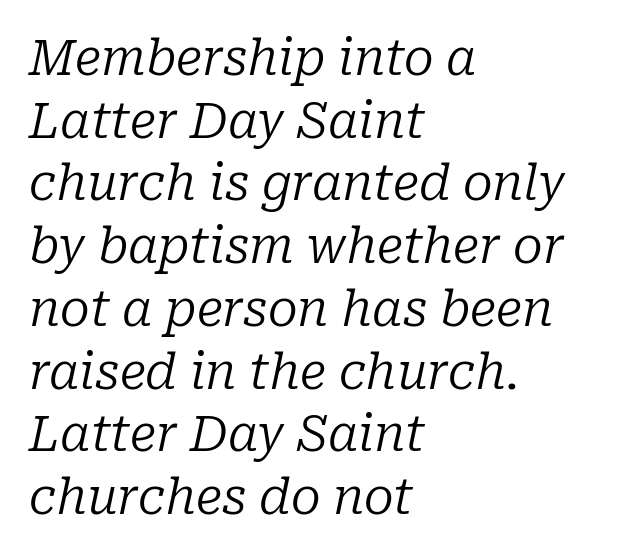
Q: Is the text bold? A: No.
Q: Is the text italic (slanted)? A: Yes, it leans right by about 10 degrees.
Q: Is the typeface a serif or a sans-serif typeface? A: Serif.
Q: Is the text underlined? A: No.
Q: How is the paragraph aligned? A: Left-aligned.
Q: Is the spacing between letters normal or unusually wide? A: Normal.
Q: Is the spacing between lines tight, normal or loose? A: Normal.
Q: Width (condensed, normal, or wide)? A: Normal.
Q: Stroke contrast? A: Low.
Q: x-height? A: Medium.
Q: Monospaced? A: No.
